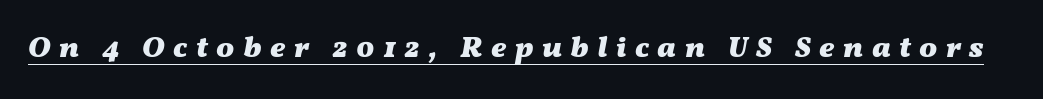
Q: Is the text bold? A: Yes.
Q: Is the text italic (slanted)? A: Yes, it leans right by about 11 degrees.
Q: Is the text underlined? A: Yes.
Q: Is the spacing between letters normal or unusually wide? A: Unusually wide.
Q: Width (condensed, normal, or wide)? A: Wide.
Q: Stroke contrast? A: Medium.
Q: x-height? A: Medium.
Q: Monospaced? A: No.
